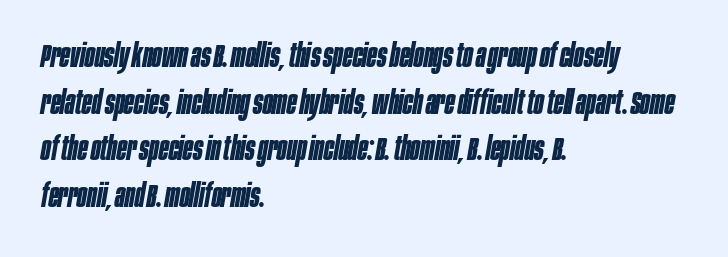
{"italic": "yes", "lean": "right", "slant_degrees": 10, "bold": "yes", "weight": "bold", "width": "condensed", "stroke_contrast": "low", "x_height": "large", "monospaced": "no", "underline": "no", "align": "left", "line_spacing": "normal", "line_spacing_ratio": 1.46, "letter_spacing": "normal", "letter_spacing_em": 0.0, "glyph_px": 32}
